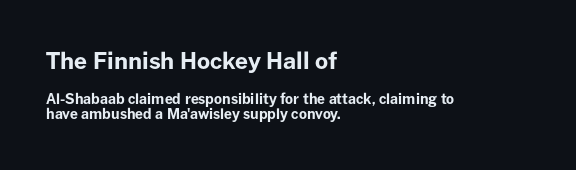
The image shows 23 px bold type, upright; set left-aligned, tight line spacing (1.11x), normal letter spacing, not underlined; the first (top) block is 1.64x larger.
